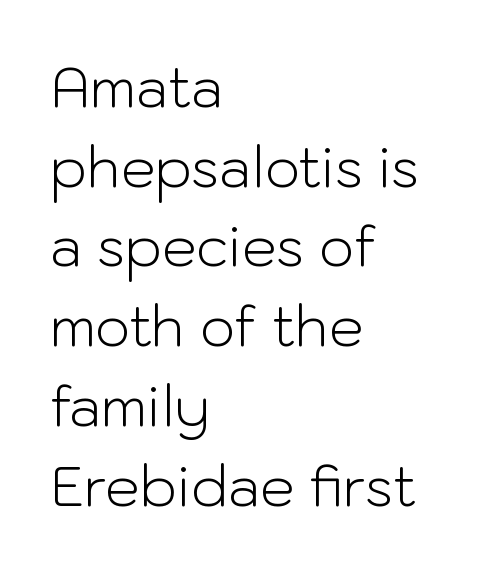
Q: Is the text bold? A: No.
Q: Is the text italic (slanted)? A: No, it is upright.
Q: Is the typeface a serif or a sans-serif typeface? A: Sans-serif.
Q: Is the text underlined? A: No.
Q: How is the paragraph aligned? A: Left-aligned.
Q: Is the spacing between letters normal or unusually wide? A: Normal.
Q: Is the spacing between lines tight, normal or loose? A: Normal.
Q: Width (condensed, normal, or wide)? A: Normal.
Q: Stroke contrast? A: Low.
Q: x-height? A: Medium.
Q: Monospaced? A: No.
